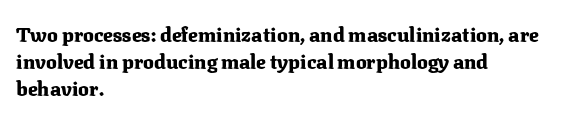
{"italic": "no", "bold": "yes", "underline": "no", "align": "left", "line_spacing": "normal", "line_spacing_ratio": 1.35, "letter_spacing": "normal", "letter_spacing_em": 0.0, "glyph_px": 20}
